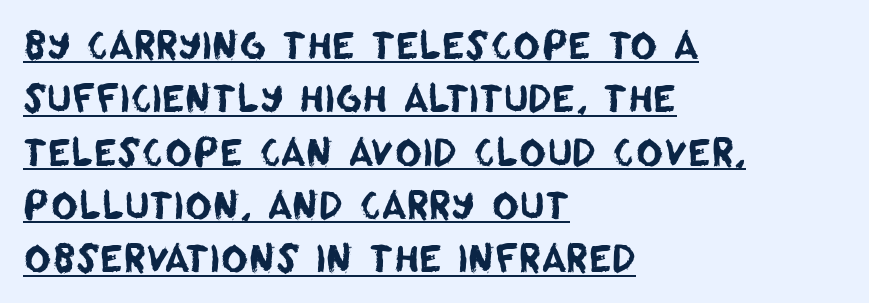
The glyphs in this specimen are sans serif. The typesetter has applied underlining to the passage shown. You could not count columns in this text — the font is proportionally spaced. Quick note: interline space is typical. Visually the block forms a straight wall on the left and a jagged coastline on the right.
